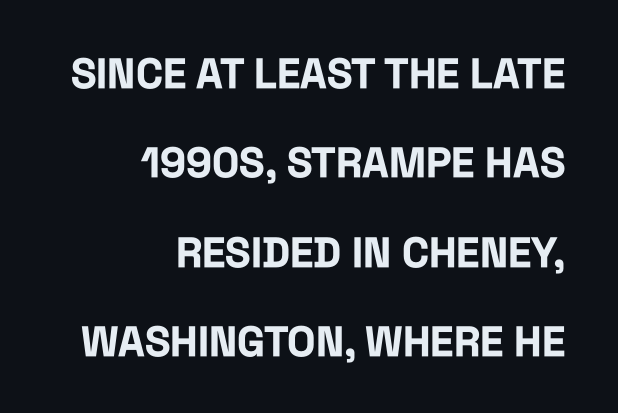
Q: Is the text bold? A: Yes.
Q: Is the text italic (slanted)? A: No, it is upright.
Q: Is the typeface a serif or a sans-serif typeface? A: Sans-serif.
Q: Is the text underlined? A: No.
Q: How is the paragraph aligned? A: Right-aligned.
Q: Is the spacing between letters normal or unusually wide? A: Normal.
Q: Is the spacing between lines tight, normal or loose? A: Loose.
Q: Width (condensed, normal, or wide)? A: Condensed.
Q: Stroke contrast? A: Low.
Q: x-height? A: Large.
Q: Monospaced? A: No.
